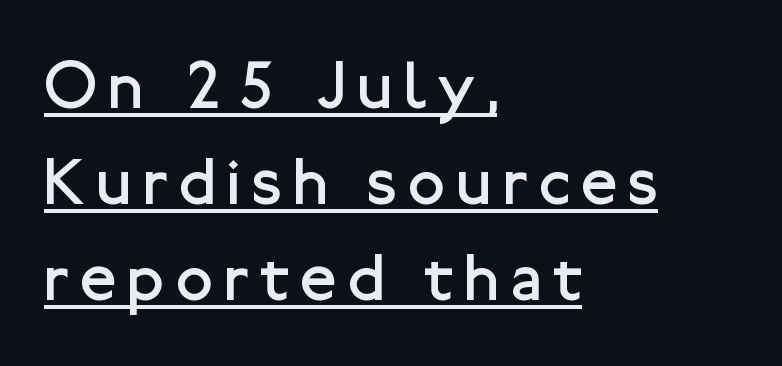
The image shows 67 px regular-weight sans-serif type, upright; set left-aligned, normal line spacing (1.43x), underlined; low stroke contrast and a medium x-height.
